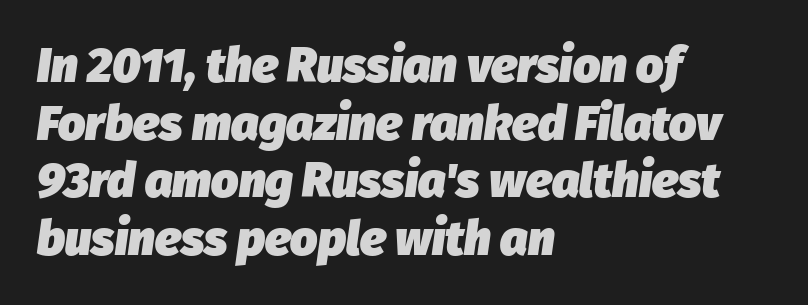
The image shows 48 px heavy type, italic (leaning right); set left-aligned, line spacing 1.2x, normal letter spacing, not underlined; low stroke contrast and a medium x-height.
